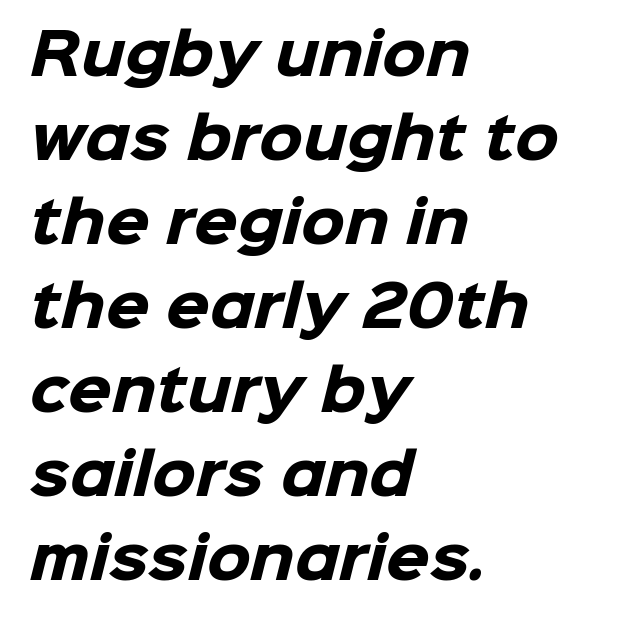
The image shows 56 px heavy sans-serif type; set left-aligned, normal line spacing (1.5x), normal letter spacing, not underlined; low stroke contrast and a medium x-height.
